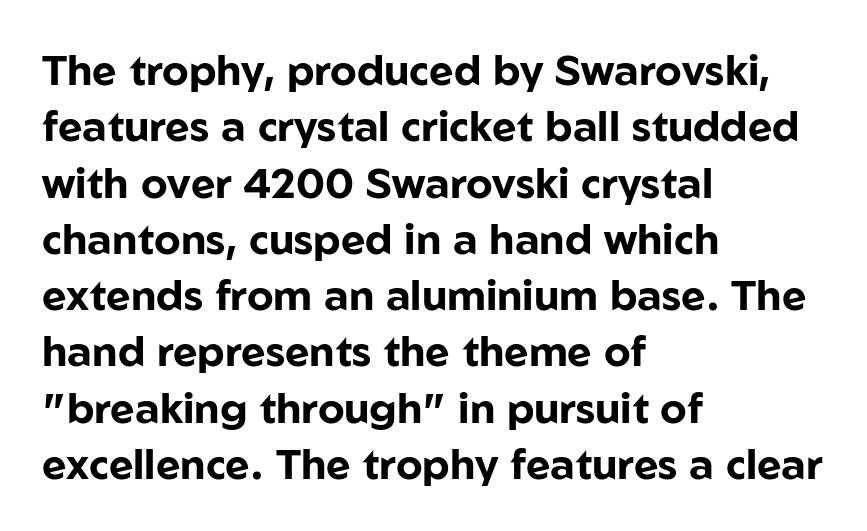
The designer left line spacing at the default. Emphasis by weight is at full strength: bold. The gap between lines stays unmarked. The characters display no serif detailing; their extremities are plain.
